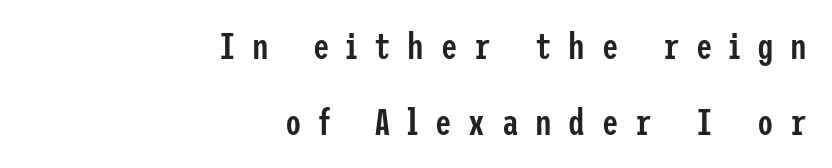
Q: Is the text bold? A: Semi-bold.
Q: Is the text italic (slanted)? A: No, it is upright.
Q: Is the typeface a serif or a sans-serif typeface? A: Sans-serif.
Q: Is the text underlined? A: No.
Q: How is the paragraph aligned? A: Right-aligned.
Q: Is the spacing between letters normal or unusually wide? A: Unusually wide.
Q: Is the spacing between lines tight, normal or loose? A: Loose.
Q: Width (condensed, normal, or wide)? A: Condensed.
Q: Stroke contrast? A: Low.
Q: x-height? A: Medium.
